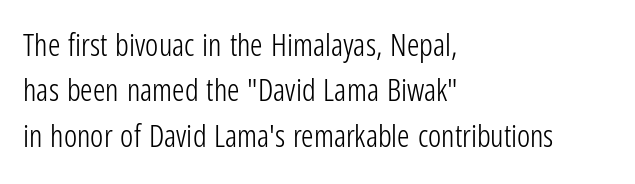
{"serif": "no", "italic": "no", "bold": "no", "weight": "light", "width": "condensed", "stroke_contrast": "low", "x_height": "medium", "monospaced": "no", "underline": "no", "align": "left", "line_spacing": "normal", "line_spacing_ratio": 1.46, "letter_spacing": "normal", "letter_spacing_em": 0.0, "glyph_px": 31}
